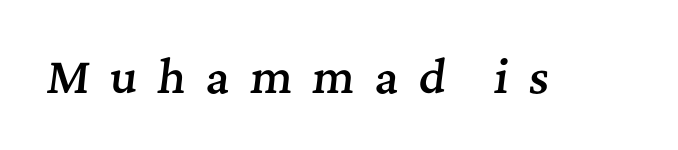
{"serif": "yes", "italic": "yes", "lean": "right", "slant_degrees": 7, "bold": "semi", "weight": "semibold", "width": "normal", "stroke_contrast": "medium", "x_height": "medium", "monospaced": "no", "underline": "no", "letter_spacing": "wide", "letter_spacing_em": 0.45, "glyph_px": 44}
